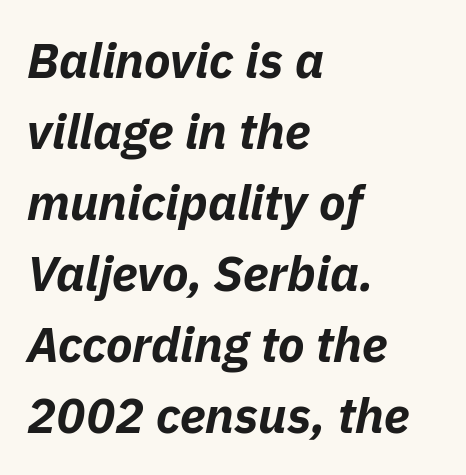
Q: Is the text bold? A: Yes.
Q: Is the text italic (slanted)? A: Yes, it leans right by about 11 degrees.
Q: Is the text underlined? A: No.
Q: How is the paragraph aligned? A: Left-aligned.
Q: Is the spacing between letters normal or unusually wide? A: Normal.
Q: Is the spacing between lines tight, normal or loose? A: Normal.
Q: Width (condensed, normal, or wide)? A: Normal.
Q: Stroke contrast? A: Low.
Q: x-height? A: Medium.
Q: Monospaced? A: No.
